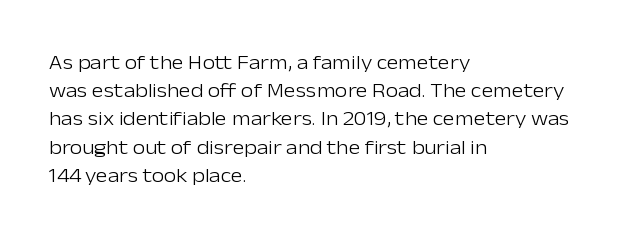
Q: Is the text bold? A: No.
Q: Is the text italic (slanted)? A: No, it is upright.
Q: Is the text underlined? A: No.
Q: How is the paragraph aligned? A: Left-aligned.
Q: Is the spacing between letters normal or unusually wide? A: Normal.
Q: Is the spacing between lines tight, normal or loose? A: Normal.
